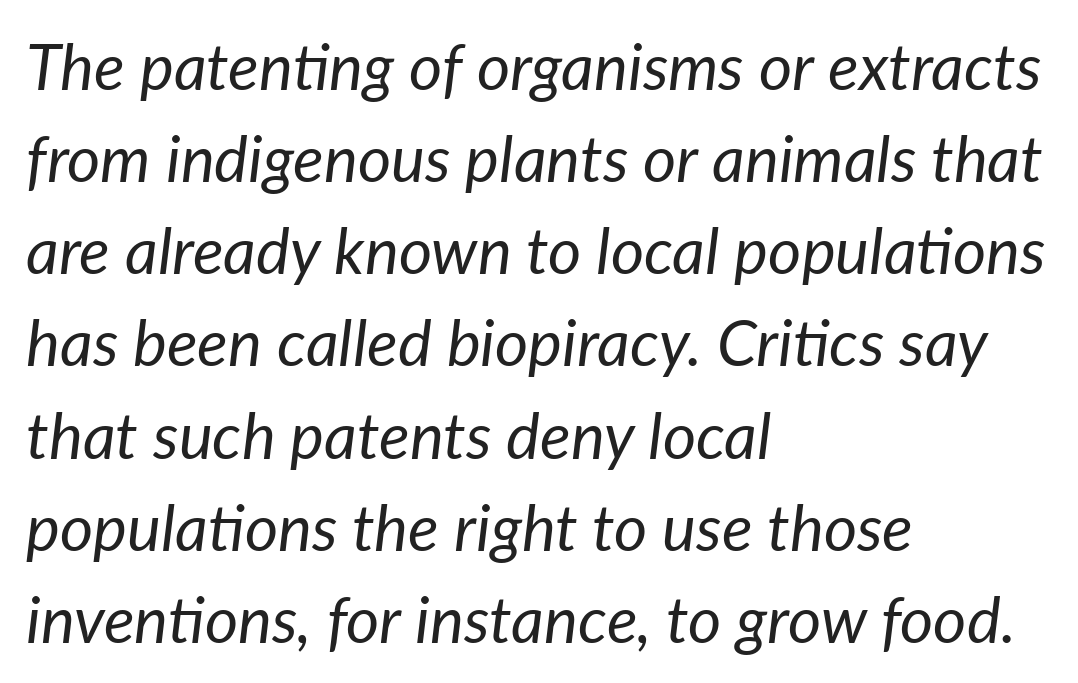
The image shows 64 px regular-weight type, italic (leaning right); set left-aligned, normal line spacing (1.44x), normal letter spacing, not underlined; low stroke contrast and a medium x-height.
